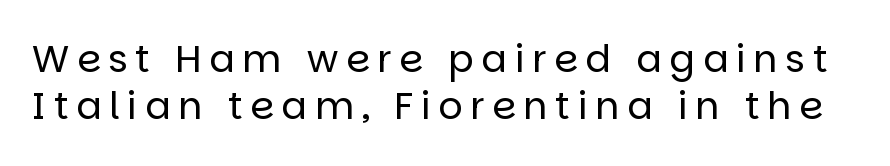
The face used here is proportionally spaced, like ordinary book or web type. The typesetting does not lean heavy: it is not bold. Tracking here is generous; glyphs stand well apart from one another. The type sits square on the baseline with zero lean. The face used here is a sans, in the tradition of grotesques and geometrics. Lines of text with bare space underneath.
